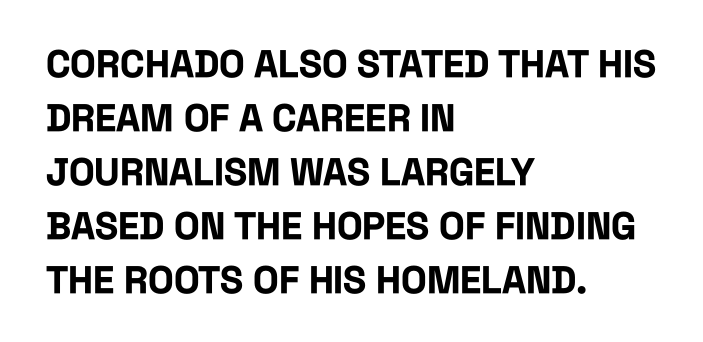
Successive baselines arrive at the customary interval. Serifs: no, the terminals of the letterforms are clean. Where is the straight margin? On the left. Decoration check: the copy has no underline. The rendering uses a bold face; every stroke is thick and dark.
